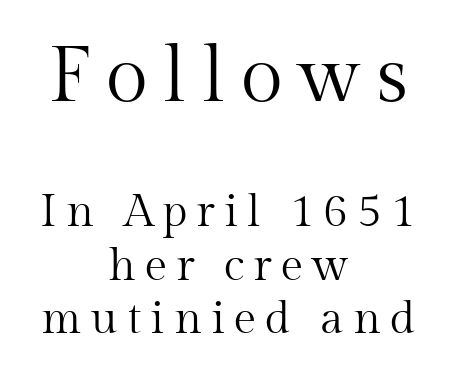
The rendering uses natural spacing where letterforms have individual widths. Letters rest on an invisible, unmarked baseline. The paragraph has two soft edges and a firm central axis. This layout puts the oversized block above and the modest block below. Characters follow at a spacing far wider than the type designer built in.
